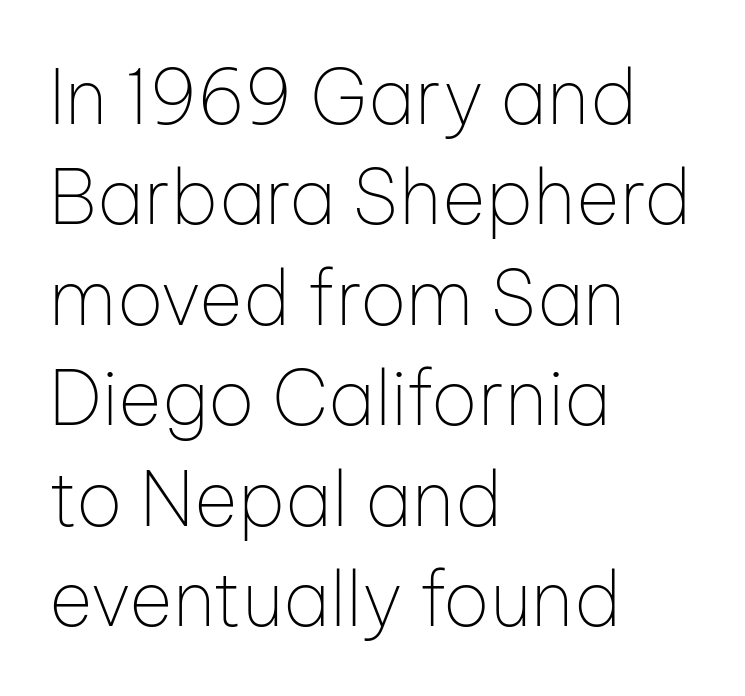
Q: Is the text bold? A: No.
Q: Is the text italic (slanted)? A: No, it is upright.
Q: Is the typeface a serif or a sans-serif typeface? A: Sans-serif.
Q: Is the text underlined? A: No.
Q: How is the paragraph aligned? A: Left-aligned.
Q: Is the spacing between letters normal or unusually wide? A: Normal.
Q: Is the spacing between lines tight, normal or loose? A: Normal.
Q: Width (condensed, normal, or wide)? A: Normal.
Q: Stroke contrast? A: Low.
Q: x-height? A: Medium.
Q: Monospaced? A: No.
